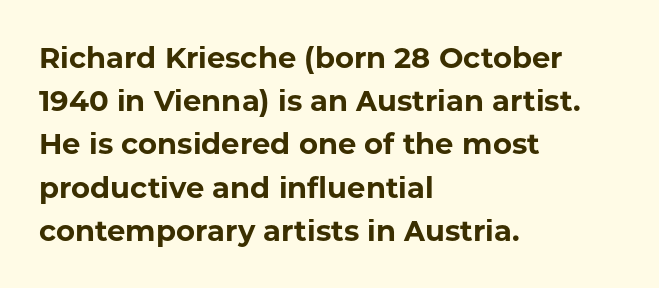
The image shows 29 px bold sans-serif type, upright; set left-aligned, normal line spacing (1.49x), normal letter spacing, not underlined; low stroke contrast and a medium x-height.
